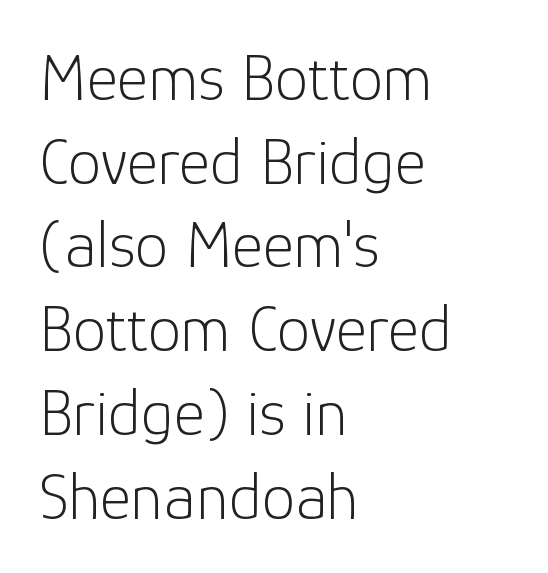
This rendering uses left alignment, leaving the right contour irregular. Vertical spacing — default. Observe the ordinary spacing: letters are neighbours, not strangers. Notice how the stems are strictly vertical — no italics here. Is the type heavy? It reads as light-to-regular instead. Think of a printed novel: that variable character pitch is what you see here.
